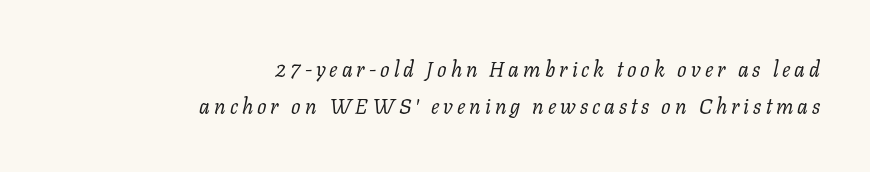
Q: Is the text bold? A: No.
Q: Is the text italic (slanted)? A: Yes, it leans right by about 11 degrees.
Q: Is the text underlined? A: No.
Q: How is the paragraph aligned? A: Right-aligned.
